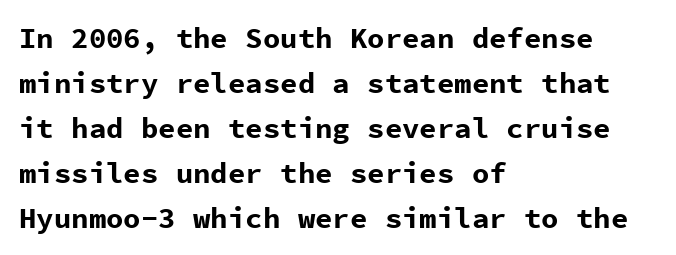
Q: Is the text bold? A: Yes.
Q: Is the text italic (slanted)? A: No, it is upright.
Q: Is the typeface a serif or a sans-serif typeface? A: Sans-serif.
Q: Is the text underlined? A: No.
Q: How is the paragraph aligned? A: Left-aligned.
Q: Is the spacing between letters normal or unusually wide? A: Normal.
Q: Is the spacing between lines tight, normal or loose? A: Normal.
Q: Width (condensed, normal, or wide)? A: Normal.
Q: Stroke contrast? A: Low.
Q: x-height? A: Medium.
Q: Monospaced? A: Yes.
